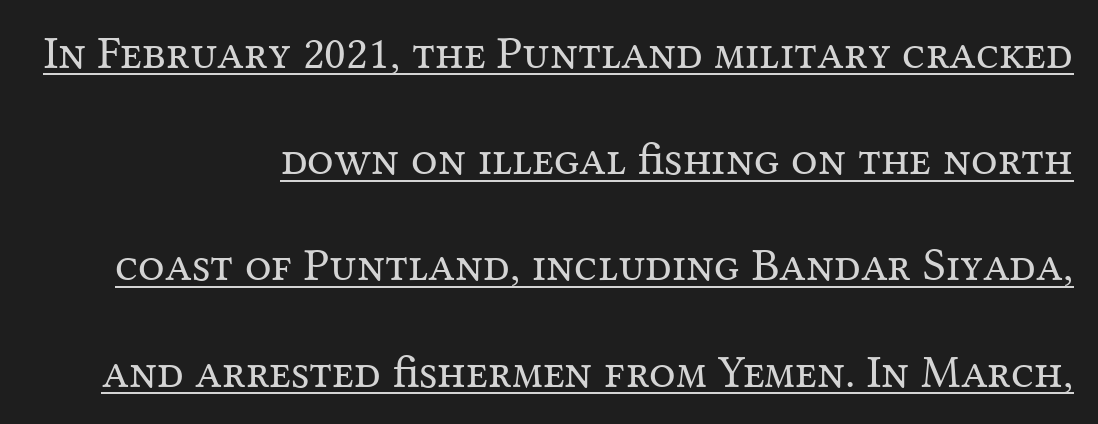
{"serif": "yes", "italic": "no", "bold": "no", "weight": "regular", "width": "normal", "stroke_contrast": "medium", "x_height": "medium", "monospaced": "no", "underline": "yes", "align": "right", "line_spacing": "loose", "line_spacing_ratio": 2.26, "letter_spacing": "normal", "letter_spacing_em": 0.0, "glyph_px": 47}
